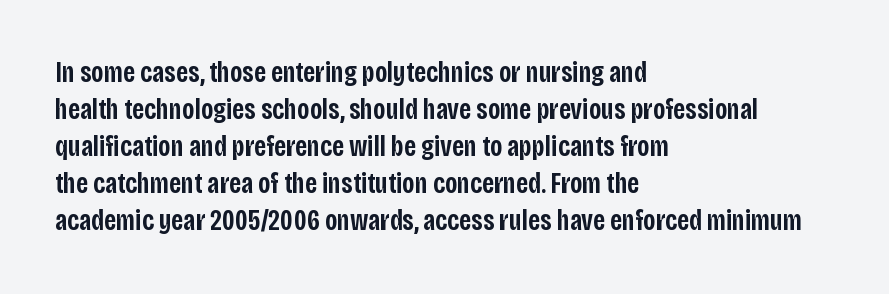
The image shows 29 px semibold, condensed sans-serif type, upright; set left-aligned, normal line spacing (1.28x), normal letter spacing, not underlined; low stroke contrast and a large x-height.
